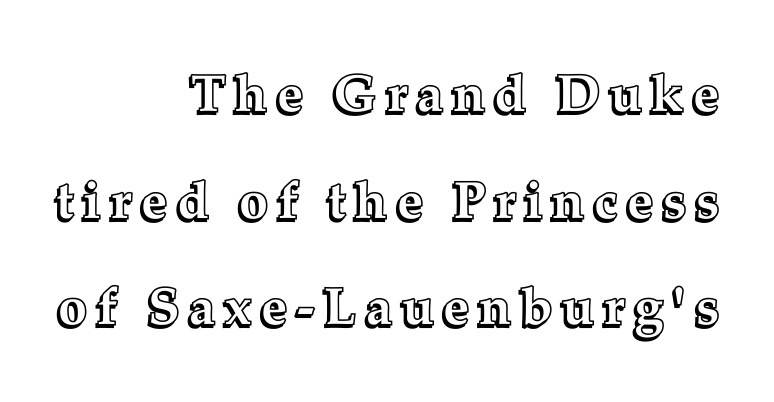
Think of a printed novel: that variable character pitch is what you see here. Caption: multi-line text, flush right, ragged left. Tall strokes in this sample are plumb rather than angled. Beneath every word, the page is bare. Honestly, the rows look like they've been pulled way apart.
